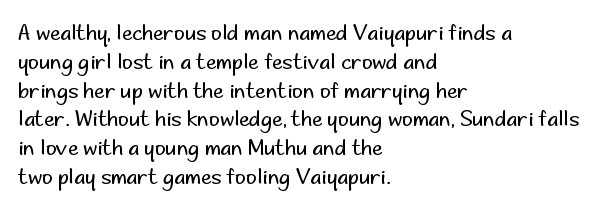
Q: Is the text bold? A: No.
Q: Is the text italic (slanted)? A: No, it is upright.
Q: Is the text underlined? A: No.
Q: How is the paragraph aligned? A: Left-aligned.
Q: Is the spacing between letters normal or unusually wide? A: Normal.
Q: Is the spacing between lines tight, normal or loose? A: Normal.
